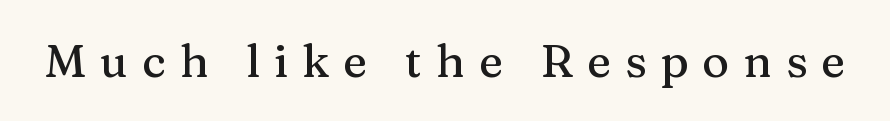
The image shows 46 px serif type, upright; set unusually wide letter spacing (+0.3 em), not underlined; medium stroke contrast and a medium x-height.
